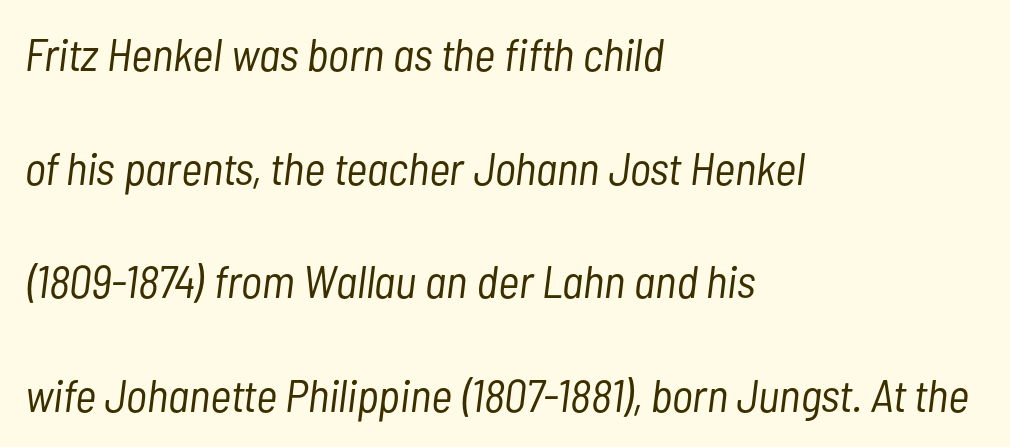
One glance says open: line gaps are wider than usual. Do the characters align in a grid? No, the font is proportional. Check under the words: just untouched page. Compared with ordinary roman type, these characters are visibly tilted. The tracking reads as untouched default to a designer's eye. The compositor pushed each line to the left boundary.
